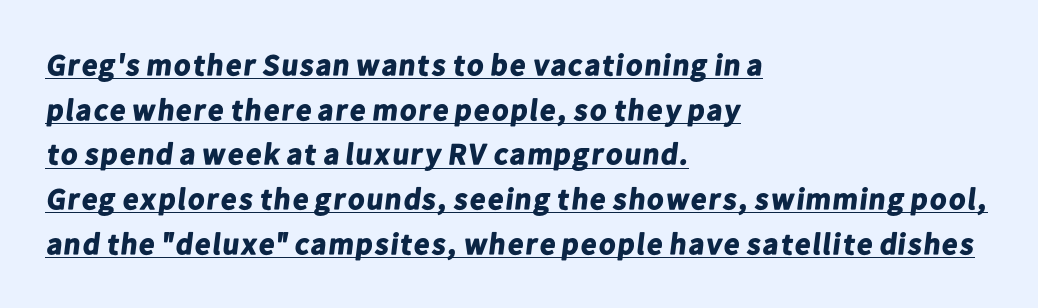
{"serif": "no", "bold": "yes", "weight": "bold", "width": "normal", "stroke_contrast": "low", "x_height": "medium", "monospaced": "no", "underline": "yes", "align": "left", "line_spacing": "normal", "line_spacing_ratio": 1.49, "letter_spacing": "normal", "letter_spacing_em": 0.0, "glyph_px": 30}
